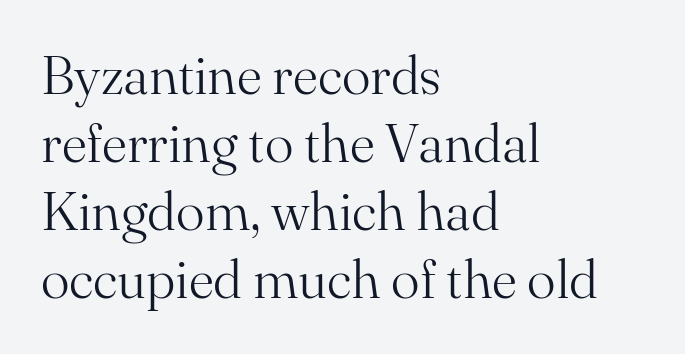
Q: Is the text bold? A: No.
Q: Is the text italic (slanted)? A: No, it is upright.
Q: Is the typeface a serif or a sans-serif typeface? A: Serif.
Q: Is the text underlined? A: No.
Q: How is the paragraph aligned? A: Left-aligned.
Q: Is the spacing between letters normal or unusually wide? A: Normal.
Q: Is the spacing between lines tight, normal or loose? A: Normal.
Q: Width (condensed, normal, or wide)? A: Normal.
Q: Stroke contrast? A: Medium.
Q: x-height? A: Small.
Q: Monospaced? A: No.
